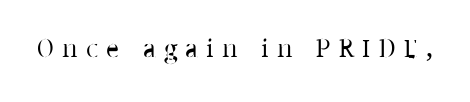
{"serif": "yes", "italic": "no", "bold": "no", "weight": "regular", "width": "normal", "stroke_contrast": "low", "x_height": "medium", "monospaced": "no", "underline": "no", "letter_spacing": "wide", "letter_spacing_em": 0.29, "glyph_px": 28}
